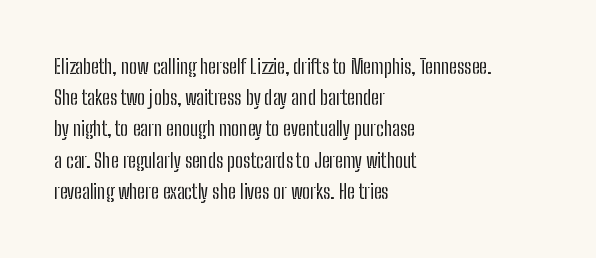
Q: Is the text bold? A: No.
Q: Is the text italic (slanted)? A: No, it is upright.
Q: Is the text underlined? A: No.
Q: How is the paragraph aligned? A: Left-aligned.
Q: Is the spacing between letters normal or unusually wide? A: Normal.
Q: Is the spacing between lines tight, normal or loose? A: Normal.
